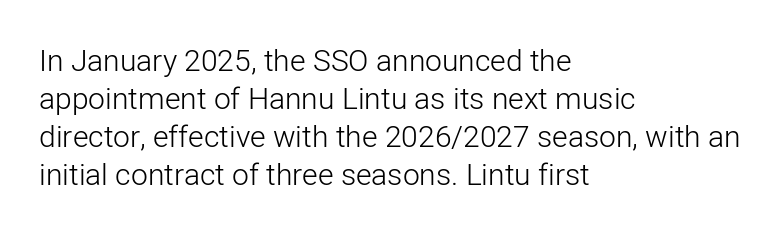
{"serif": "no", "italic": "no", "bold": "no", "weight": "light", "width": "normal", "stroke_contrast": "low", "x_height": "medium", "monospaced": "no", "underline": "no", "align": "left", "line_spacing": "normal", "line_spacing_ratio": 1.27, "letter_spacing": "normal", "letter_spacing_em": 0.0, "glyph_px": 30}
